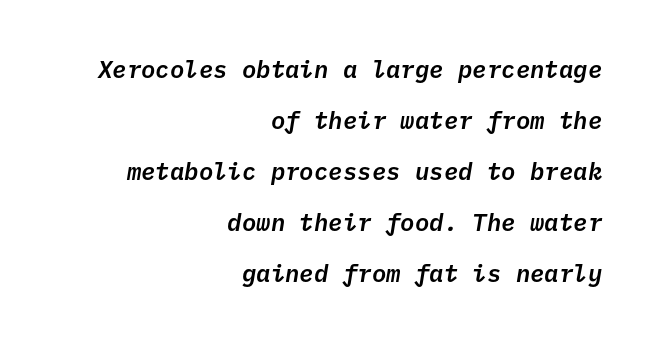
{"italic": "yes", "lean": "right", "slant_degrees": 10, "underline": "no", "align": "right", "line_spacing": "loose", "line_spacing_ratio": 2.12, "letter_spacing": "normal", "letter_spacing_em": 0.0, "glyph_px": 24}
